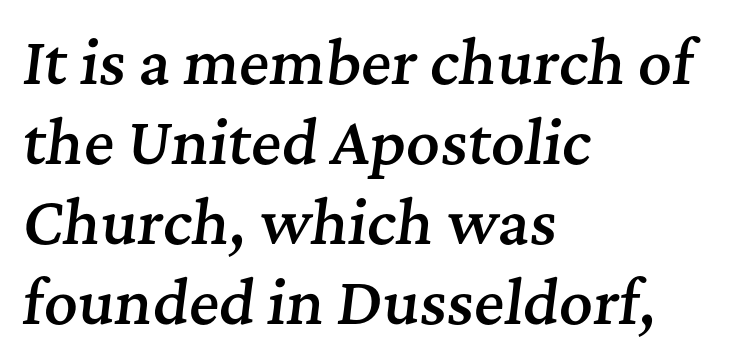
Bold? Not quite — semibold, heavier than regular but stopping short. Slant detected: the letters are inclined. Letterform terminals end in serifs throughout the passage. The area under the type is left untouched. Which margin do the lines hug? The left one — the right edge is uneven.
